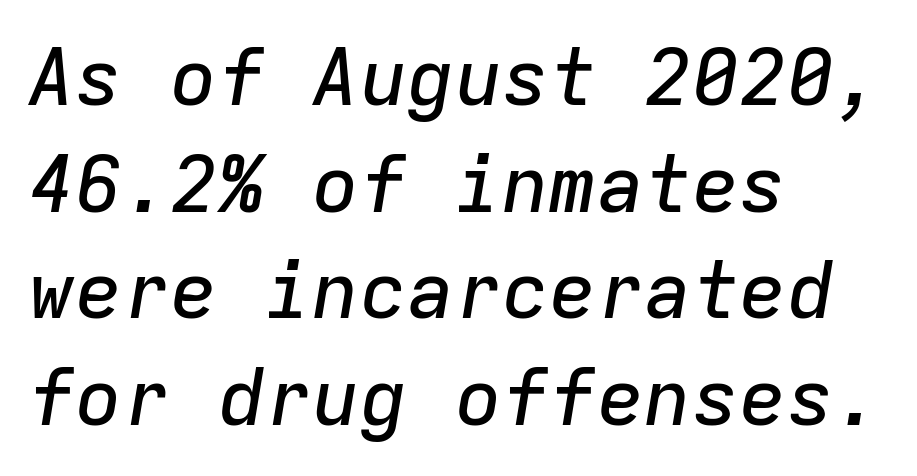
A classic flush-left, rag-right setting is used for this passage. Descenders are the only things crossing below the line. Vertically, the passage feels balanced, rows spaced as you'd expect. Characters follow at the spacing the type designer built in. A typesetter would mark this as italic.
